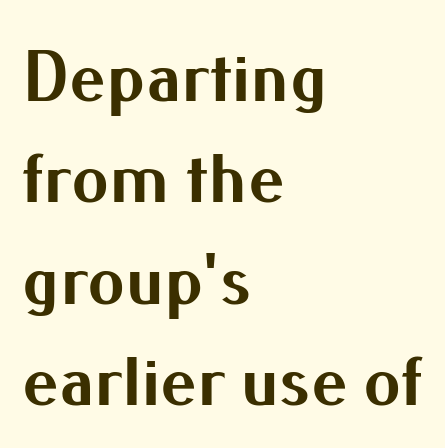
{"serif": "no", "italic": "no", "bold": "yes", "weight": "bold", "width": "normal", "stroke_contrast": "medium", "x_height": "small", "monospaced": "no", "underline": "no", "align": "left", "line_spacing": "normal", "line_spacing_ratio": 1.37, "letter_spacing": "normal", "letter_spacing_em": 0.0, "glyph_px": 74}
